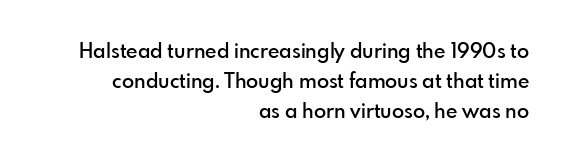
{"italic": "no", "bold": "semi", "underline": "no", "align": "right", "line_spacing": "normal", "line_spacing_ratio": 1.51, "letter_spacing": "normal", "letter_spacing_em": 0.0, "glyph_px": 20}
